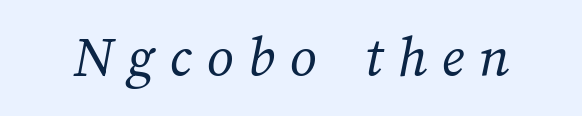
Here the glyphs are tracked loosely, breaking word shapes into spaced letters. Clear beneath every line of the passage. These glyphs show unthickened strokes, regular width or finer. The rendering uses natural spacing where letterforms have individual widths.
